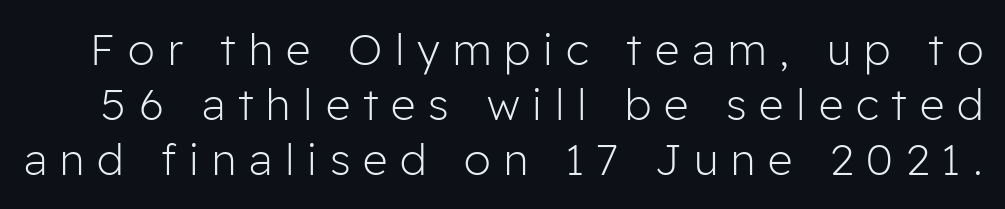
The image shows 43 px light sans-serif type, upright; set normal line spacing (1.28x), unusually wide letter spacing (+0.3 em), not underlined; low stroke contrast and a medium x-height.
